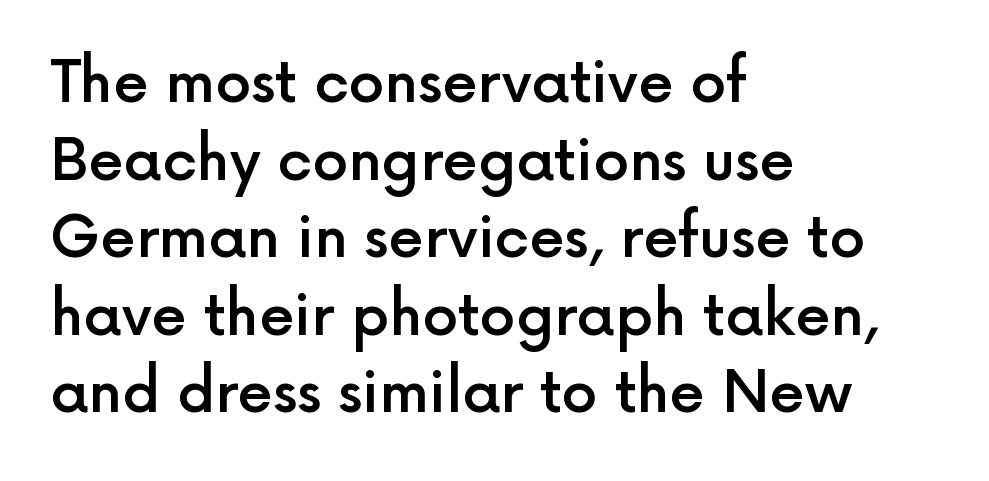
Q: Is the text bold? A: Semi-bold.
Q: Is the text italic (slanted)? A: No, it is upright.
Q: Is the typeface a serif or a sans-serif typeface? A: Sans-serif.
Q: Is the text underlined? A: No.
Q: How is the paragraph aligned? A: Left-aligned.
Q: Is the spacing between letters normal or unusually wide? A: Normal.
Q: Is the spacing between lines tight, normal or loose? A: Normal.
Q: Width (condensed, normal, or wide)? A: Normal.
Q: x-height? A: Medium.
Q: Monospaced? A: No.
